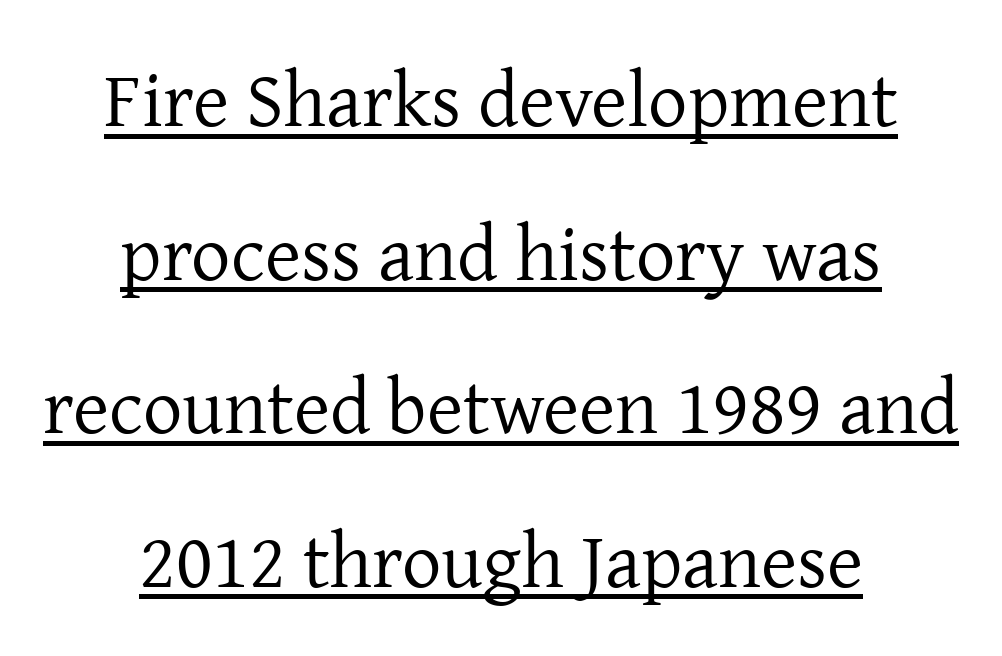
{"serif": "yes", "italic": "no", "bold": "no", "weight": "regular", "width": "normal", "stroke_contrast": "low", "x_height": "medium", "monospaced": "no", "underline": "yes", "align": "center", "line_spacing": "loose", "line_spacing_ratio": 1.97, "letter_spacing": "normal", "letter_spacing_em": 0.0, "glyph_px": 78}
